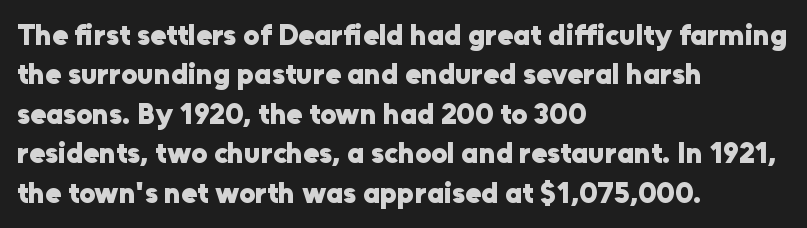
The image shows 29 px heavy sans-serif type, upright; set left-aligned, normal line spacing (1.36x), normal letter spacing, not underlined; low stroke contrast and a medium x-height.
